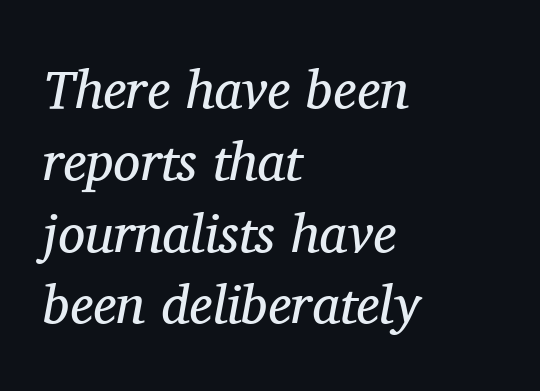
Q: Is the text bold? A: No.
Q: Is the text italic (slanted)? A: Yes, it leans right by about 11 degrees.
Q: Is the typeface a serif or a sans-serif typeface? A: Serif.
Q: Is the text underlined? A: No.
Q: How is the paragraph aligned? A: Left-aligned.
Q: Is the spacing between letters normal or unusually wide? A: Normal.
Q: Is the spacing between lines tight, normal or loose? A: Normal.
Q: Width (condensed, normal, or wide)? A: Normal.
Q: Stroke contrast? A: Medium.
Q: x-height? A: Medium.
Q: Monospaced? A: No.
